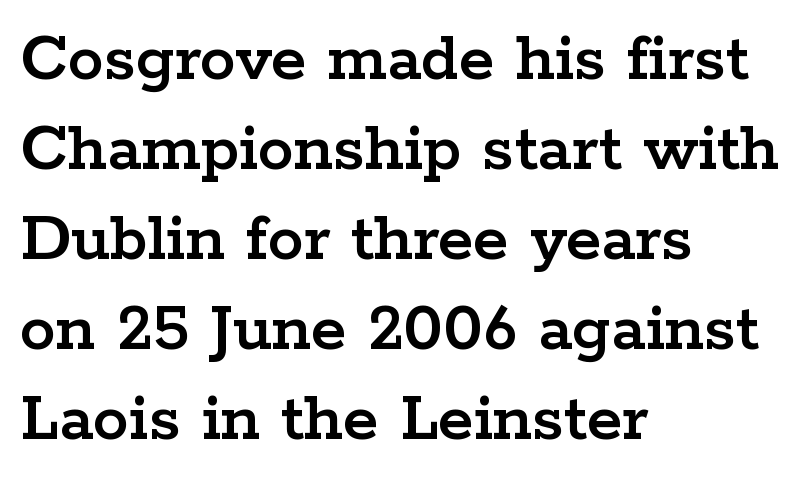
{"serif": "yes", "italic": "no", "width": "wide", "stroke_contrast": "low", "x_height": "medium", "monospaced": "no", "underline": "no", "align": "left", "line_spacing": "normal", "line_spacing_ratio": 1.25, "letter_spacing": "normal", "letter_spacing_em": 0.0, "glyph_px": 72}
